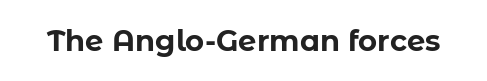
The image shows 29 px bold sans-serif type, upright; set normal letter spacing, not underlined; low stroke contrast and a medium x-height.
